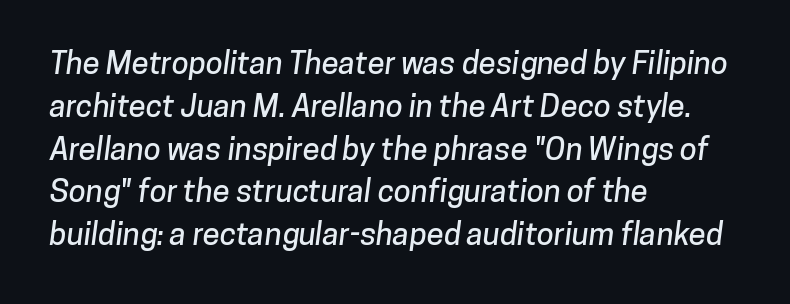
The text block is weighted toward the left margin, trailing off unevenly rightward. Spacing verdict: proportional, widths tailored to each character. Clear beneath every line of the passage. No extra tracking has been applied to these lines. A normal amount of white space separates one row of letters from the next. The characters display no serif detailing; their extremities are plain.
